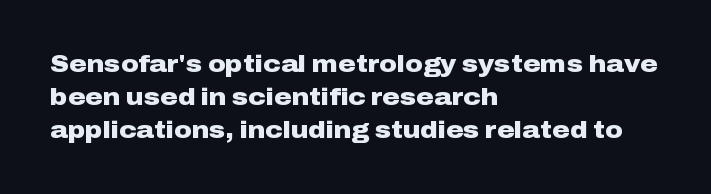
The image shows 24 px bold type, upright; set left-aligned, normal line spacing (1.37x), normal letter spacing, not underlined.
